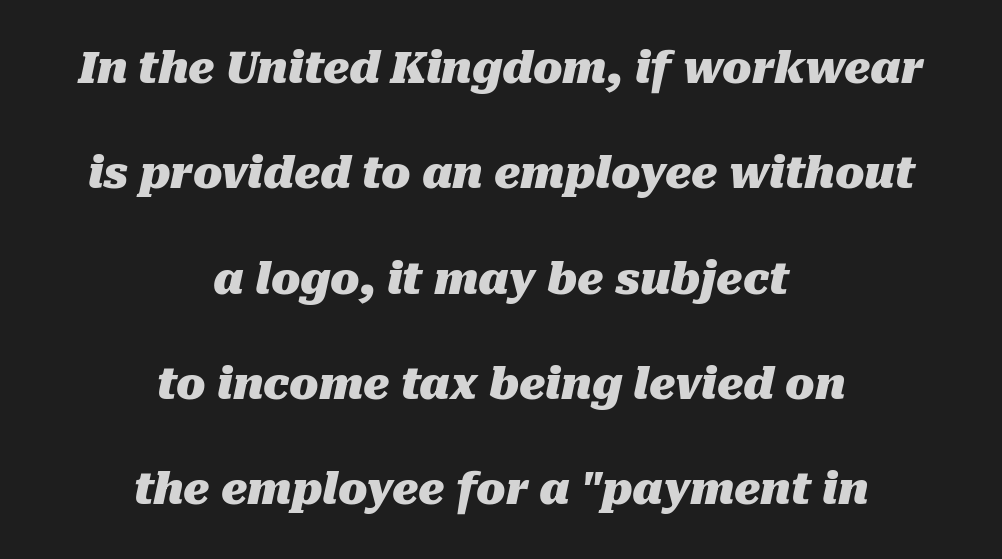
{"italic": "yes", "lean": "right", "slant_degrees": 10, "bold": "yes", "weight": "heavy", "width": "normal", "stroke_contrast": "medium", "x_height": "medium", "monospaced": "no", "underline": "no", "align": "center", "line_spacing": "loose", "line_spacing_ratio": 2.45, "letter_spacing": "normal", "letter_spacing_em": 0.0, "glyph_px": 43}
